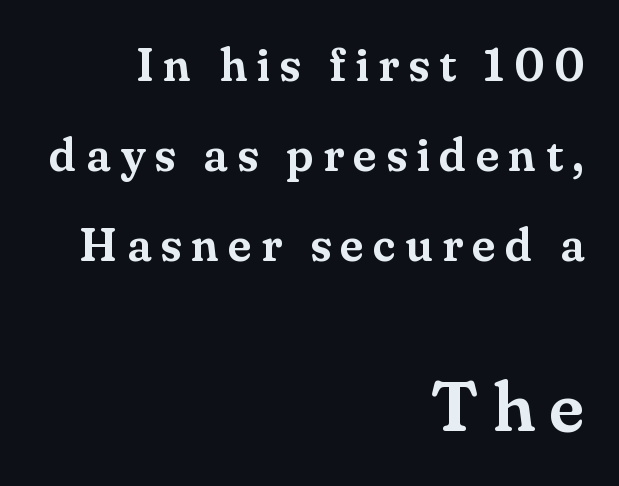
Q: Is the text italic (slanted)? A: No, it is upright.
Q: Is the typeface a serif or a sans-serif typeface? A: Serif.
Q: Is the text underlined? A: No.
Q: How is the paragraph aligned? A: Right-aligned.
Q: Is the spacing between letters normal or unusually wide? A: Unusually wide.
Q: Is the spacing between lines tight, normal or loose? A: Loose.
Q: Which block of text is set in a larger size, the first (top) or the second (bottom)? A: The second (bottom) one.
Q: Width (condensed, normal, or wide)? A: Normal.
Q: Stroke contrast? A: Medium.
Q: x-height? A: Small.
Q: Monospaced? A: No.
